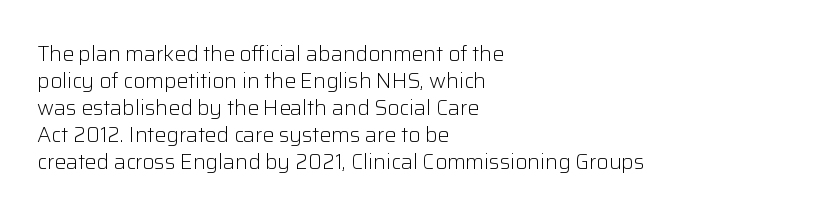
Q: Is the text bold? A: No.
Q: Is the text italic (slanted)? A: No, it is upright.
Q: Is the text underlined? A: No.
Q: How is the paragraph aligned? A: Left-aligned.
Q: Is the spacing between letters normal or unusually wide? A: Normal.
Q: Is the spacing between lines tight, normal or loose? A: Normal.
